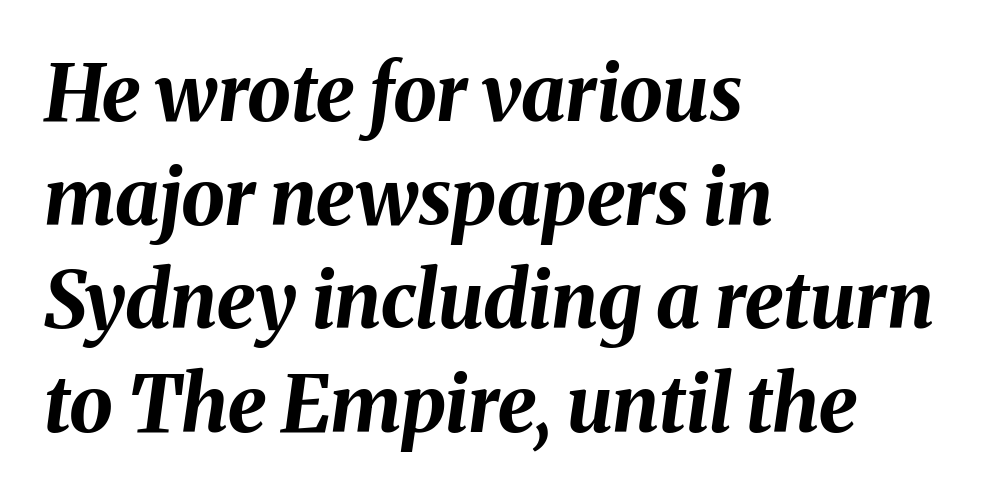
Q: Is the text bold? A: Yes.
Q: Is the text italic (slanted)? A: Yes, it leans right by about 8 degrees.
Q: Is the text underlined? A: No.
Q: How is the paragraph aligned? A: Left-aligned.
Q: Is the spacing between letters normal or unusually wide? A: Normal.
Q: Is the spacing between lines tight, normal or loose? A: Normal.
Q: Width (condensed, normal, or wide)? A: Normal.
Q: Stroke contrast? A: Medium.
Q: x-height? A: Medium.
Q: Monospaced? A: No.
